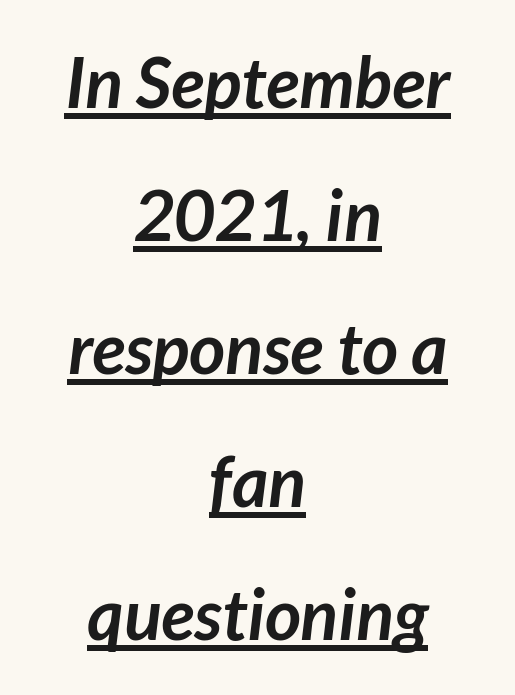
Q: Is the text bold? A: Yes.
Q: Is the typeface a serif or a sans-serif typeface? A: Sans-serif.
Q: Is the text underlined? A: Yes.
Q: How is the paragraph aligned? A: Centered.
Q: Is the spacing between letters normal or unusually wide? A: Normal.
Q: Is the spacing between lines tight, normal or loose? A: Loose.
Q: Width (condensed, normal, or wide)? A: Normal.
Q: Stroke contrast? A: Low.
Q: x-height? A: Medium.
Q: Monospaced? A: No.
